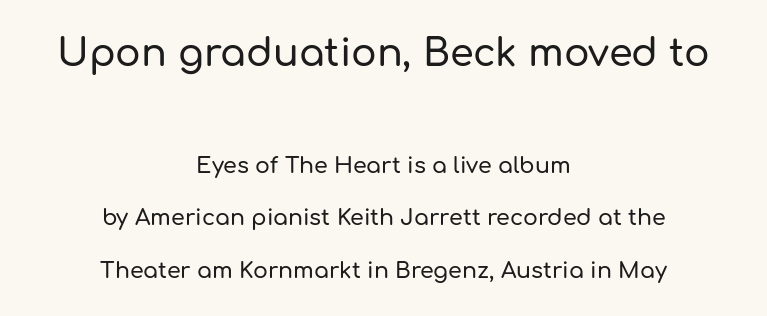
The image shows 38 px sans-serif type, upright; set centered, loose line spacing (2.38x), normal letter spacing, not underlined; the first (top) block is 1.73x larger; low stroke contrast and a medium x-height.
